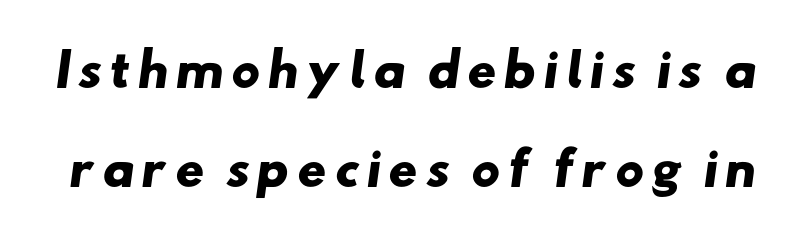
Loosely led — the rows are spread out. To sum up the face: it is a sans, with no serifs. Glance below the letters and you will spot only blank space. Do the characters align in a grid? No, the font is proportional.
